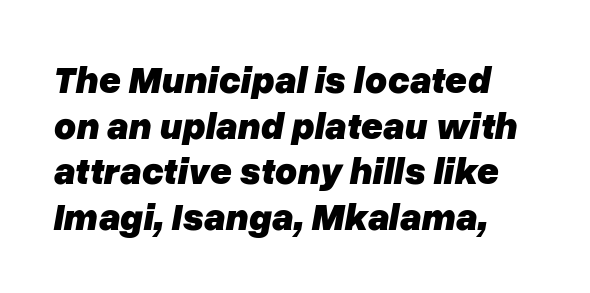
The glyphs look as if they've been sheared to an angle. Heavy-handed strokes throughout: this text is bold. In terms of letterspacing, this is plain default setting. Visually the block forms a straight wall on the left and a jagged coastline on the right. Underline: absent.
